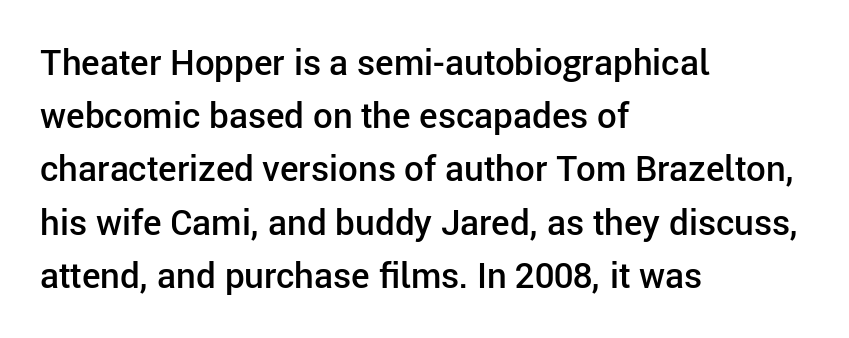
The image shows 35 px semibold sans-serif type, upright; set left-aligned, normal line spacing (1.52x), normal letter spacing, not underlined; low stroke contrast and a medium x-height.
